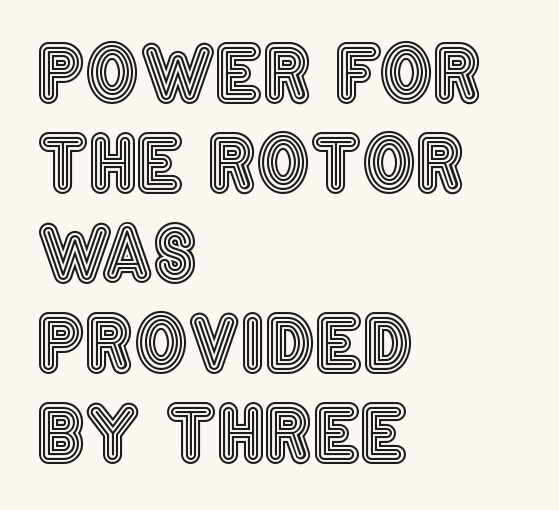
The image shows 75 px condensed type, upright; set left-aligned, line spacing 1.2x, normal letter spacing, not underlined; a large x-height.
